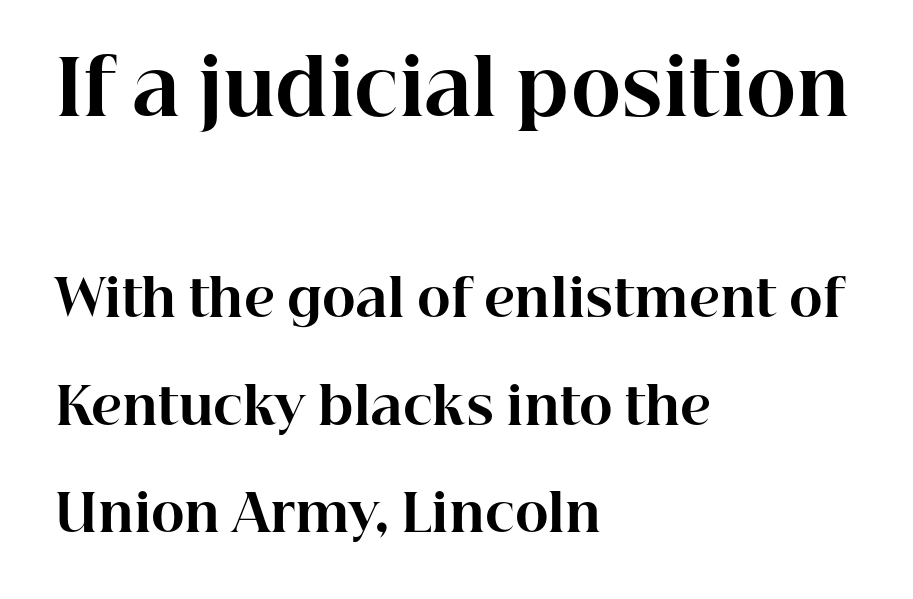
The image shows 76 px bold serif type, upright; set left-aligned, loose line spacing (2.11x), normal letter spacing, not underlined; the first (top) block is 1.49x larger; high stroke contrast and a medium x-height.
